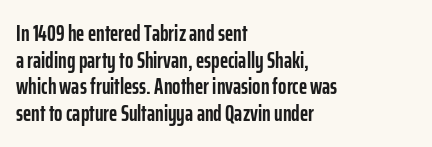
{"italic": "no", "bold": "yes", "underline": "no", "align": "left", "line_spacing_ratio": 1.21, "letter_spacing": "normal", "letter_spacing_em": 0.0, "glyph_px": 22}
